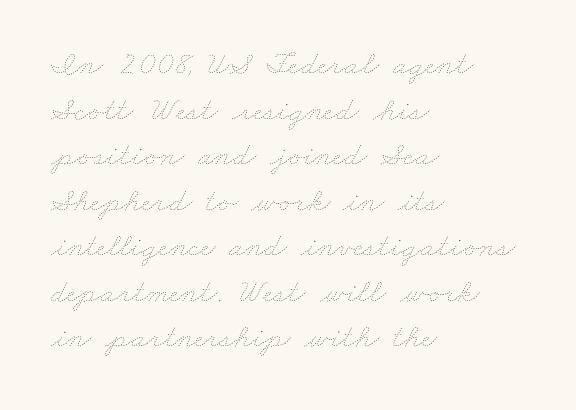
The string is rendered with underlining switched off. How are the letters spaced? Ordinarily, with no added tracking. Vertical spacing — default. The strokes are not fattened; the text isn't bold. The passage shown is typed in a proportional face where columns would drift. In CSS terms this would be text-align: left.
